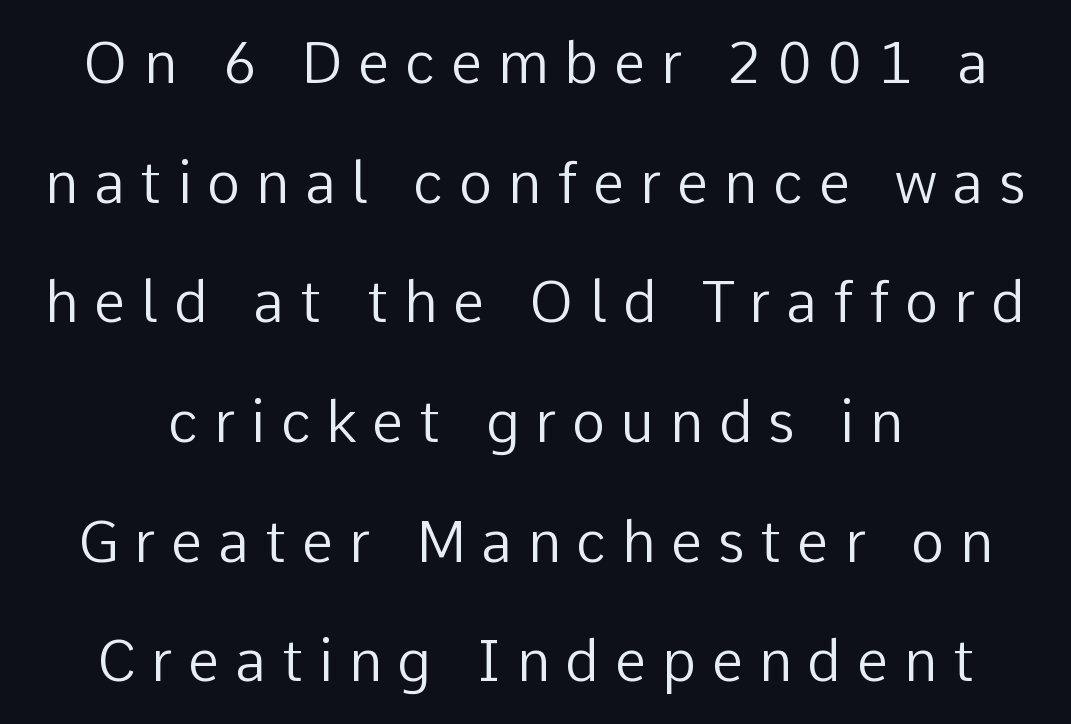
This reads as an unemphasized weight, regular at the heaviest. The specimen omits any rule beneath the text block's lines. You could fit nearly another row in the gap between these rows. Every stem runs plumb, perpendicular to the baseline.
